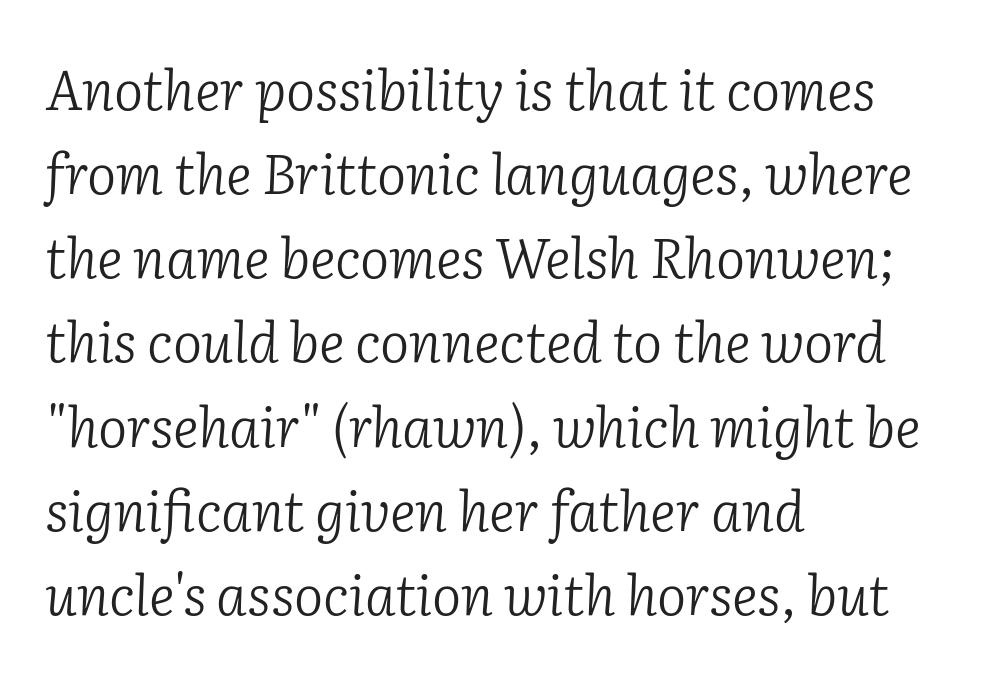
Q: Is the text bold? A: No.
Q: Is the text italic (slanted)? A: Yes, it leans right by about 2 degrees.
Q: Is the typeface a serif or a sans-serif typeface? A: Serif.
Q: Is the text underlined? A: No.
Q: How is the paragraph aligned? A: Left-aligned.
Q: Is the spacing between letters normal or unusually wide? A: Normal.
Q: Is the spacing between lines tight, normal or loose? A: Normal.
Q: Width (condensed, normal, or wide)? A: Normal.
Q: Stroke contrast? A: Low.
Q: x-height? A: Medium.
Q: Monospaced? A: No.
